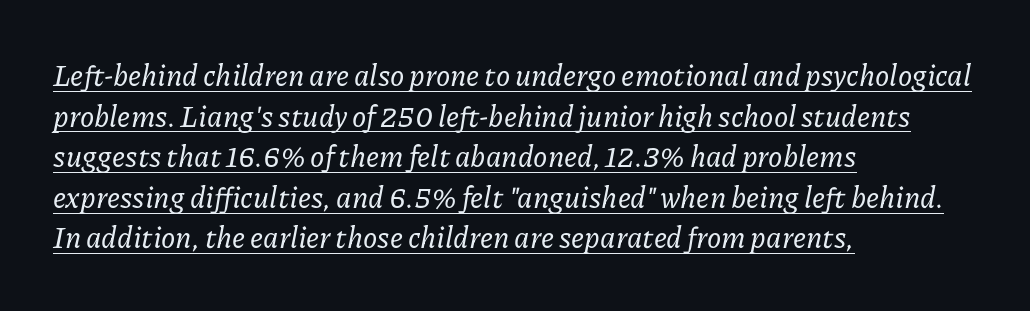
The image shows 29 px serif type, italic (leaning right); set left-aligned, normal line spacing (1.4x), normal letter spacing, underlined; low stroke contrast and a medium x-height.
